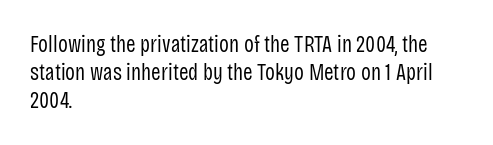
Q: Is the text bold? A: No.
Q: Is the text italic (slanted)? A: No, it is upright.
Q: Is the text underlined? A: No.
Q: How is the paragraph aligned? A: Left-aligned.
Q: Is the spacing between letters normal or unusually wide? A: Normal.
